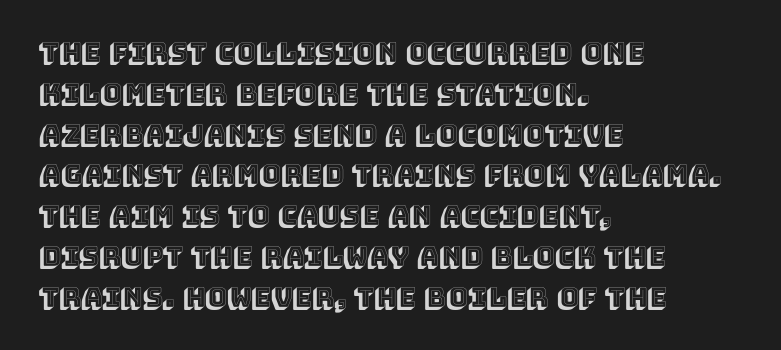
{"italic": "no", "underline": "no", "align": "left", "line_spacing": "normal", "line_spacing_ratio": 1.57, "letter_spacing": "normal", "letter_spacing_em": 0.0, "glyph_px": 26}
